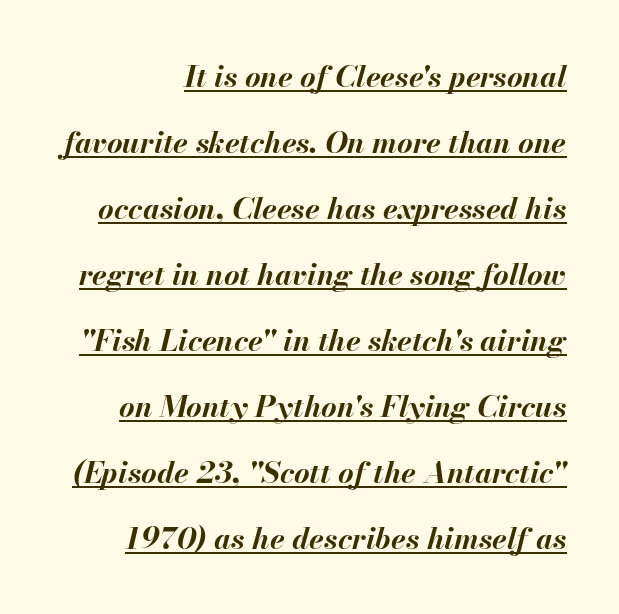
{"italic": "yes", "lean": "right", "slant_degrees": 13, "bold": "yes", "weight": "bold", "width": "normal", "stroke_contrast": "medium", "x_height": "small", "monospaced": "no", "underline": "yes", "line_spacing": "loose", "line_spacing_ratio": 2.2, "letter_spacing": "normal", "letter_spacing_em": 0.0, "glyph_px": 30}
